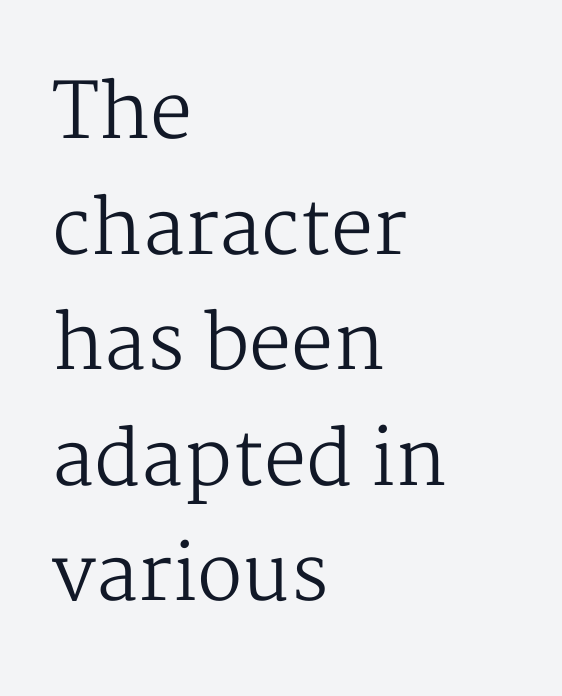
Weight: in the light-to-regular range. Underlining? Definitely not there. This sample keeps an unexceptional amount of space between lines. Think of a printed novel: that variable character pitch is what you see here. Casual observation: everything's shoved over to the left. Letter spacing: default.
